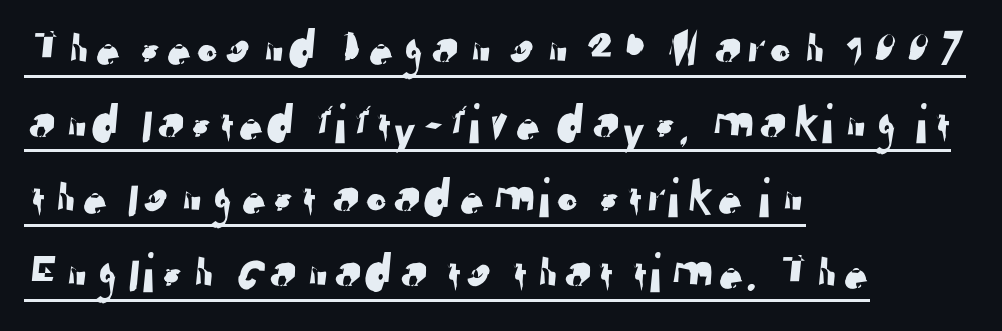
The image shows 57 px sans-serif type; set left-aligned, normal line spacing (1.31x), normal letter spacing, underlined; low stroke contrast and a medium x-height.
